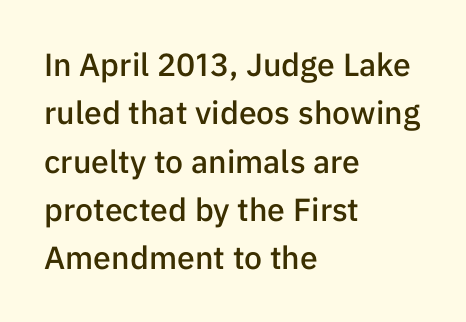
Q: Is the text bold? A: Semi-bold.
Q: Is the text italic (slanted)? A: No, it is upright.
Q: Is the typeface a serif or a sans-serif typeface? A: Sans-serif.
Q: Is the text underlined? A: No.
Q: How is the paragraph aligned? A: Left-aligned.
Q: Is the spacing between letters normal or unusually wide? A: Normal.
Q: Is the spacing between lines tight, normal or loose? A: Normal.
Q: Width (condensed, normal, or wide)? A: Normal.
Q: Stroke contrast? A: Low.
Q: x-height? A: Medium.
Q: Monospaced? A: No.
